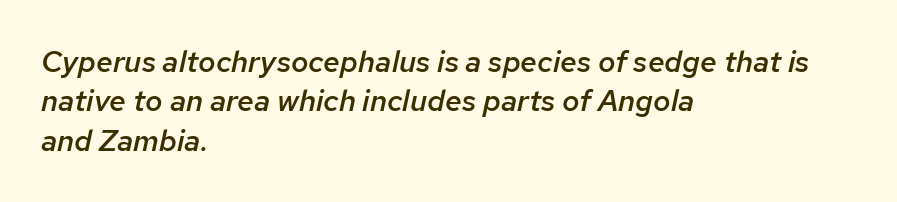
Q: Is the text bold? A: Semi-bold.
Q: Is the text italic (slanted)? A: Yes, it leans right by about 12 degrees.
Q: Is the text underlined? A: No.
Q: How is the paragraph aligned? A: Left-aligned.
Q: Is the spacing between letters normal or unusually wide? A: Normal.
Q: Is the spacing between lines tight, normal or loose? A: Normal.
Q: Width (condensed, normal, or wide)? A: Normal.
Q: Stroke contrast? A: Low.
Q: x-height? A: Medium.
Q: Monospaced? A: No.
